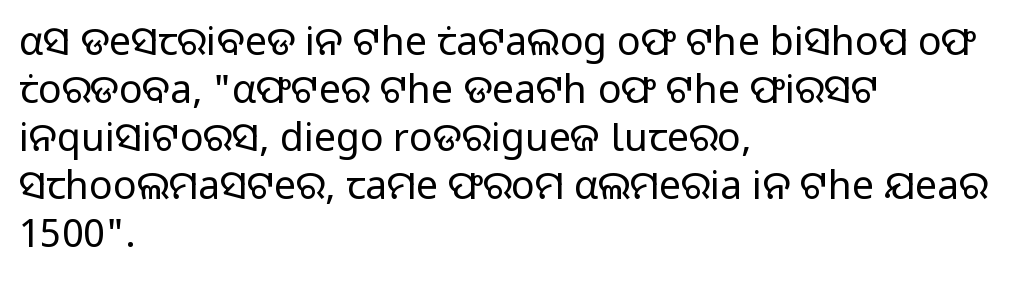
{"serif": "no", "italic": "no", "bold": "no", "weight": "regular", "width": "normal", "stroke_contrast": "low", "x_height": "medium", "monospaced": "no", "underline": "no", "align": "left", "line_spacing_ratio": 1.23, "letter_spacing": "normal", "letter_spacing_em": 0.0, "glyph_px": 39}
